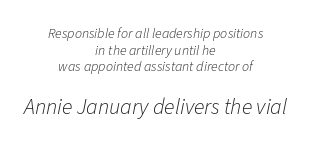
The glyphs look as if they've been sheared to an angle. The space beneath each line is pristine and unruled. The line texture is even and compact thanks to regular tracking. One-word summary of the alignment: center. A quiet, ordinary-to-light weight characterises the typeface.
